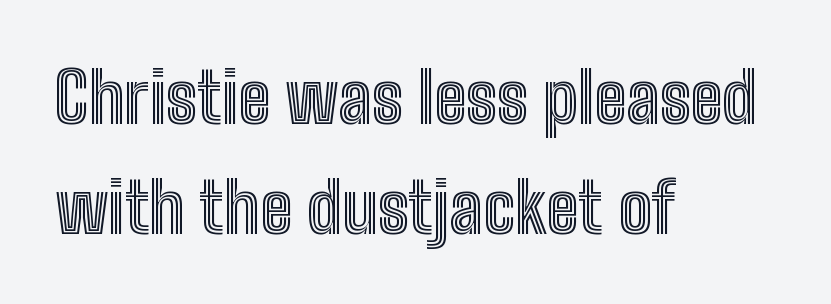
Q: Is the text italic (slanted)? A: No, it is upright.
Q: Is the text underlined? A: No.
Q: How is the paragraph aligned? A: Left-aligned.
Q: Is the spacing between letters normal or unusually wide? A: Normal.
Q: Is the spacing between lines tight, normal or loose? A: Normal.
Q: Width (condensed, normal, or wide)? A: Condensed.
Q: x-height? A: Medium.
Q: Monospaced? A: No.
